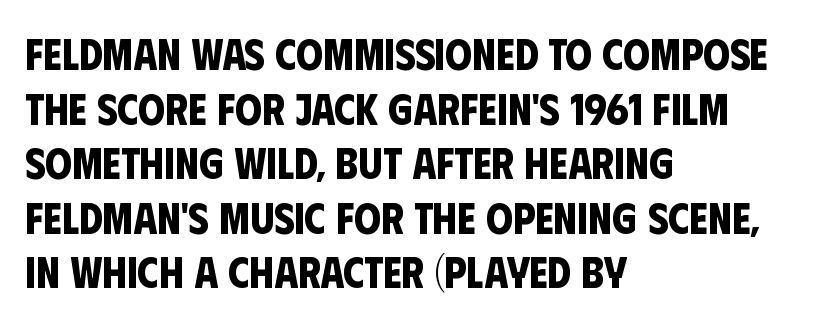
The image shows 43 px bold, condensed sans-serif type; set left-aligned, normal line spacing (1.27x), normal letter spacing, not underlined; low stroke contrast and a large x-height.
